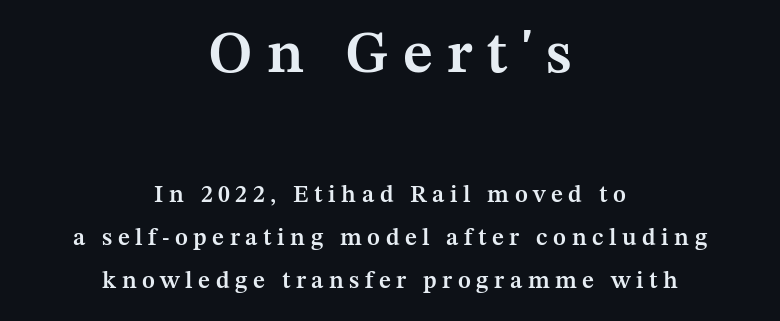
{"serif": "yes", "italic": "no", "bold": "semi", "weight": "semibold", "width": "normal", "stroke_contrast": "medium", "x_height": "medium", "monospaced": "no", "underline": "no", "align": "center", "line_spacing_ratio": 1.81, "letter_spacing": "wide", "letter_spacing_em": 0.23, "larger_block": "first", "size_ratio": 2.5, "glyph_px": 60}
